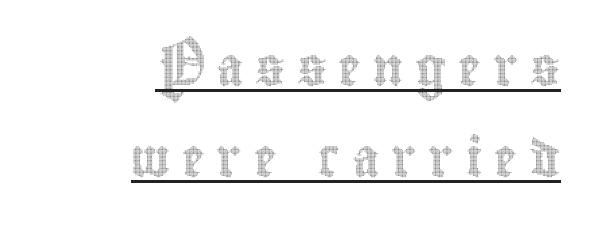
{"italic": "no", "width": "condensed", "x_height": "small", "monospaced": "no", "underline": "yes", "align": "right", "line_spacing": "loose", "line_spacing_ratio": 2.39, "letter_spacing": "wide", "letter_spacing_em": 0.31, "glyph_px": 38}
